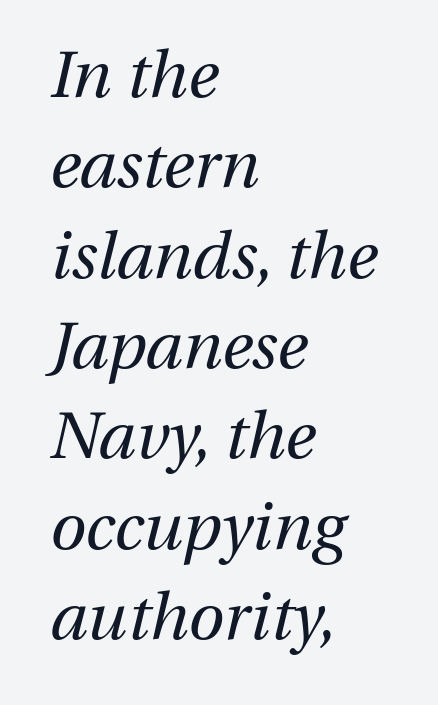
Q: Is the text bold? A: No.
Q: Is the text italic (slanted)? A: Yes, it leans right by about 13 degrees.
Q: Is the text underlined? A: No.
Q: How is the paragraph aligned? A: Left-aligned.
Q: Is the spacing between letters normal or unusually wide? A: Normal.
Q: Is the spacing between lines tight, normal or loose? A: Normal.
Q: Width (condensed, normal, or wide)? A: Normal.
Q: Stroke contrast? A: Medium.
Q: x-height? A: Medium.
Q: Monospaced? A: No.
